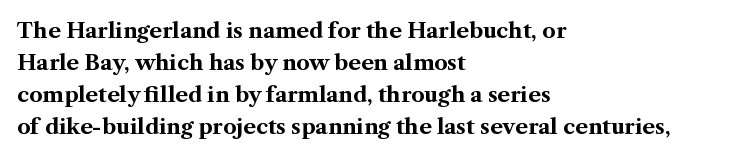
Q: Is the text bold? A: Yes.
Q: Is the text italic (slanted)? A: No, it is upright.
Q: Is the text underlined? A: No.
Q: How is the paragraph aligned? A: Left-aligned.
Q: Is the spacing between letters normal or unusually wide? A: Normal.
Q: Is the spacing between lines tight, normal or loose? A: Normal.
